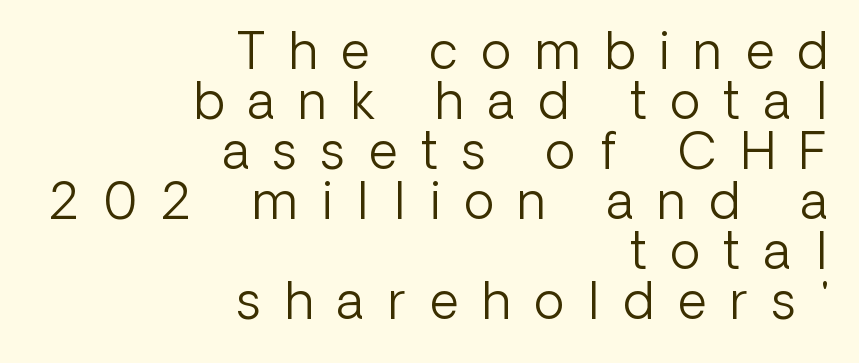
The image shows 50 px light sans-serif type, upright; set right-aligned, tight line spacing (1.0x), unusually wide letter spacing (+0.48 em), not underlined; low stroke contrast and a medium x-height.
